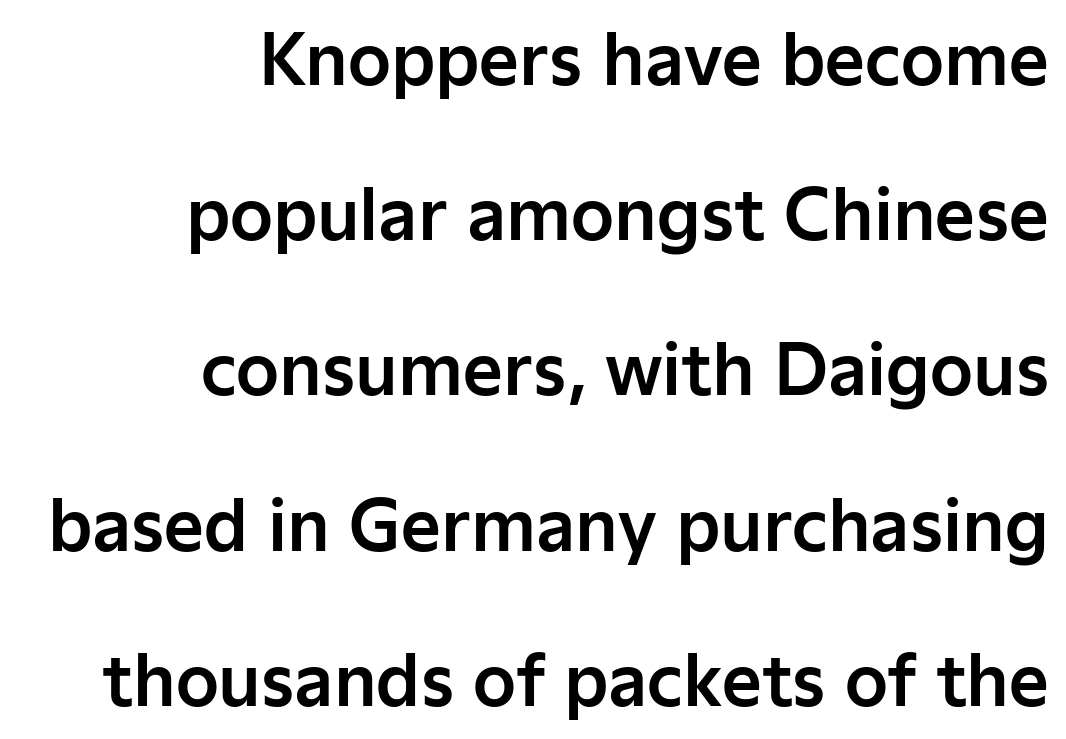
{"serif": "no", "italic": "no", "width": "normal", "stroke_contrast": "low", "x_height": "medium", "monospaced": "no", "underline": "no", "align": "right", "line_spacing": "loose", "line_spacing_ratio": 2.25, "letter_spacing": "normal", "letter_spacing_em": 0.0, "glyph_px": 69}
